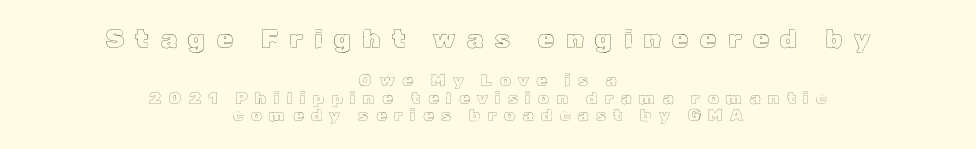
Closely set lines give the paragraph a compact silhouette. Large over small — that's the arrangement of the two blocks here. The whitespace from short lines is split evenly between both sides. Characters follow at a spacing far wider than the type designer built in. You can tell it's not italic because the verticals are truly vertical.
